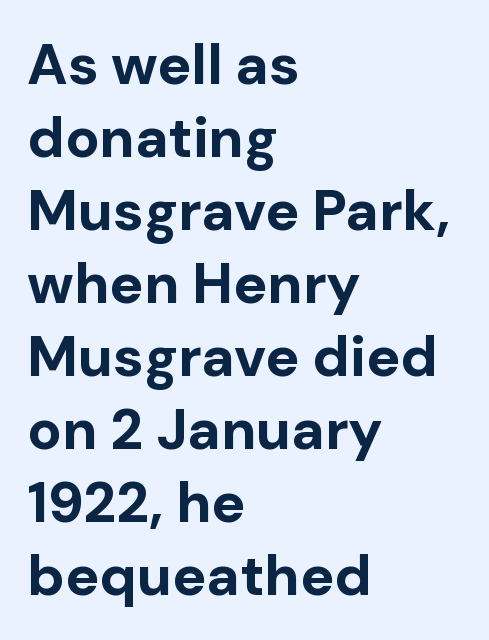
Does extra space separate the letters? No, they use regular spacing. How heavy is the stroke? Heavy — this is a bold. Notice how descenders clear the ascenders below comfortably — that's standard leading. Nope, not italic — everything's standing straight. Unmarked baselines from the first word to the last. Each letter keeps its own natural width here, so spacing adapts to shape.
